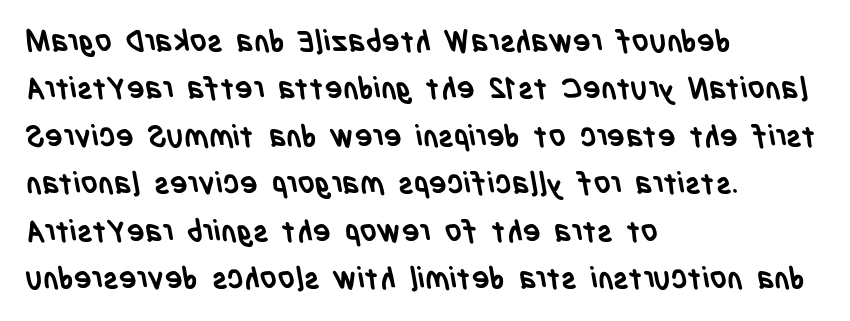
All the whitespace from short lines collects on the right. Leading: standard. The characters display no serif detailing; their extremities are plain. Here the glyphs are tracked normally, forming tight word shapes. A clean baseline with only descenders dipping below it.
